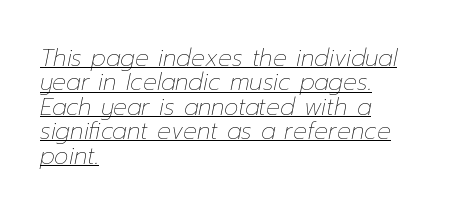
The specimen reads as italic at a glance. These glyphs show unthickened strokes, regular width or finer. Students, note that the glyphs here touch the page at normal intervals. A rule runs beneath these lines of type.
